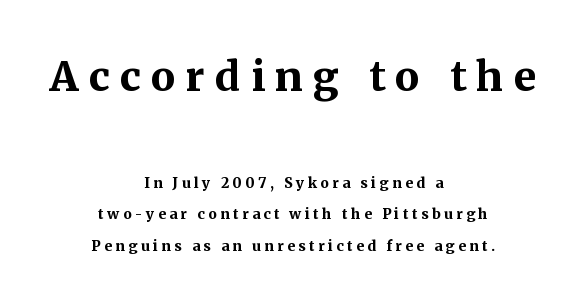
{"serif": "yes", "italic": "no", "bold": "yes", "weight": "bold", "width": "normal", "stroke_contrast": "medium", "x_height": "medium", "monospaced": "no", "underline": "no", "align": "center", "line_spacing": "loose", "line_spacing_ratio": 2.23, "letter_spacing": "wide", "letter_spacing_em": 0.25, "larger_block": "first", "size_ratio": 2.93, "glyph_px": 41}
